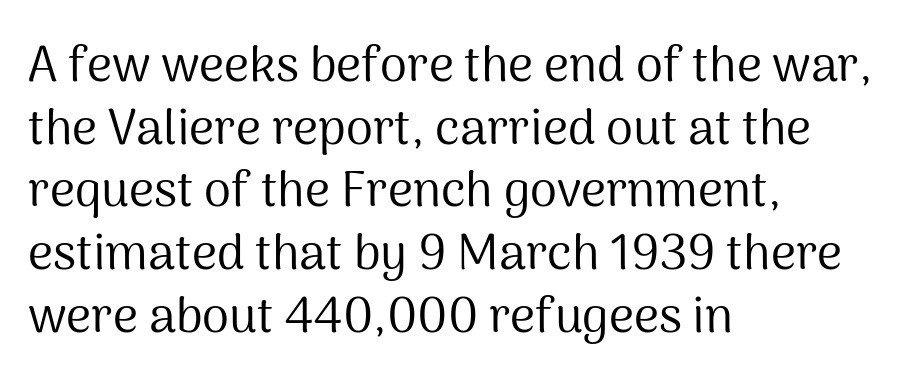
The image shows 49 px regular-weight sans-serif type, upright; set left-aligned, normal line spacing (1.28x), normal letter spacing, not underlined; medium stroke contrast and a medium x-height.
